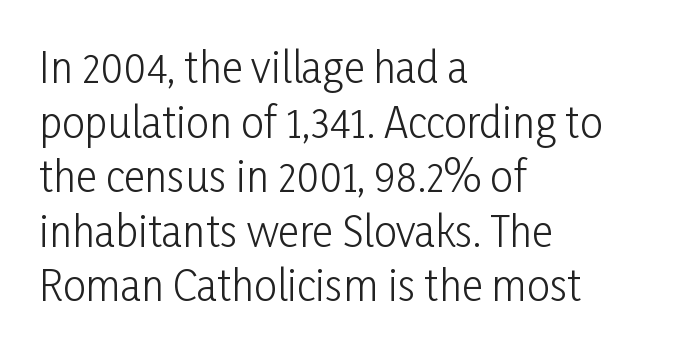
Q: Is the text bold? A: No.
Q: Is the text italic (slanted)? A: No, it is upright.
Q: Is the typeface a serif or a sans-serif typeface? A: Sans-serif.
Q: Is the text underlined? A: No.
Q: How is the paragraph aligned? A: Left-aligned.
Q: Is the spacing between letters normal or unusually wide? A: Normal.
Q: Is the spacing between lines tight, normal or loose? A: Normal.
Q: Width (condensed, normal, or wide)? A: Condensed.
Q: Stroke contrast? A: Low.
Q: x-height? A: Medium.
Q: Monospaced? A: No.
